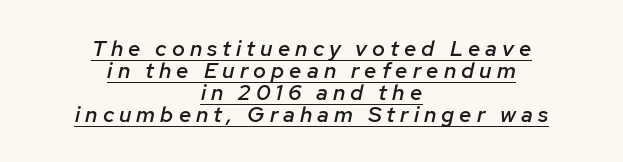
The image shows 22 px text type, italic (leaning right); set centered, tight line spacing (1.0x), unusually wide letter spacing (+0.23 em), underlined.
